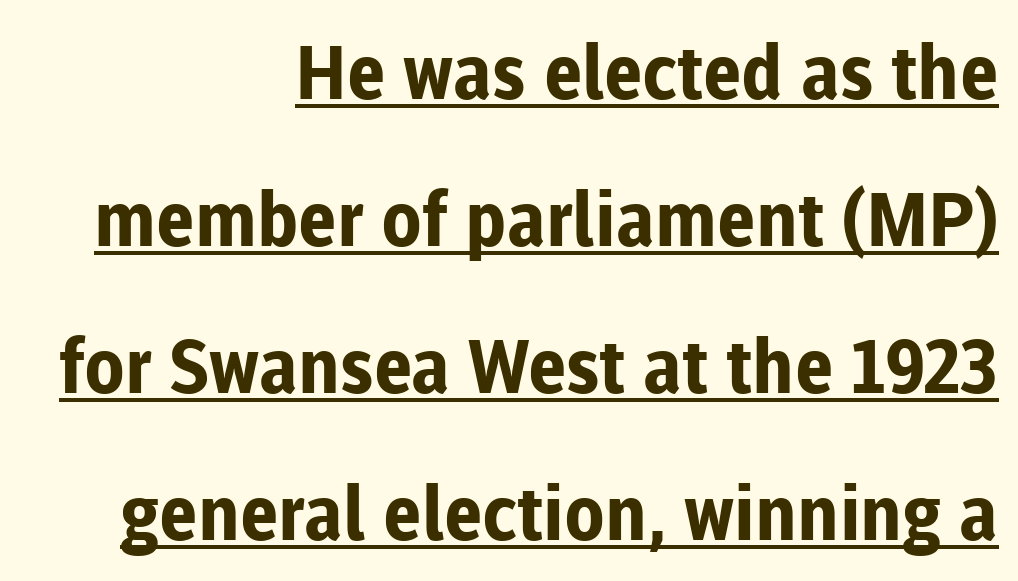
A typesetter would label this face a sans. The rag falls on the left side of this text block. A continuous stroke trails under the words, as in a hyperlink. The leading is generous, giving the passage an open texture. Set as a true bold cut, around the 700 mark. Is the letter spacing exaggerated? No — it looks like the ordinary default.
